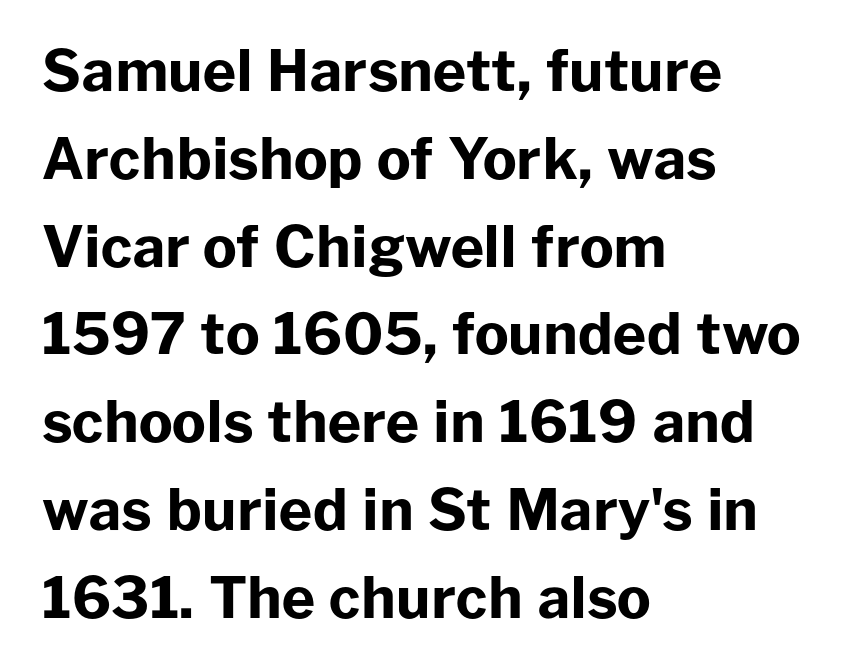
Typesetter's note: full bold, strokes at maximum text heaviness. This sample is left-justified, so line endings fall wherever the words run out. Does the leading feel generous? No, just average. Spacing verdict: proportional, widths tailored to each character. Classification — sans serif.
